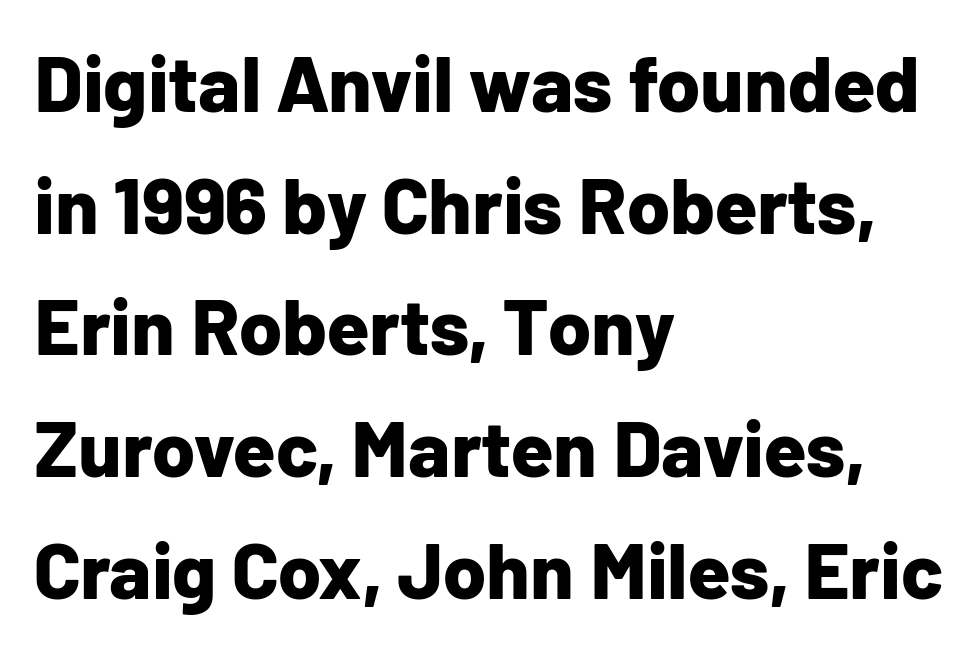
These lines sit exactly where default settings would place them. Check where the strokes stop: nothing finishes them off — pure sans. The words here are not underlined. Every stem runs plumb, perpendicular to the baseline. Looks like regular typesetting: each glyph gets only the width it needs. Teacher's note: observe the even left margin — that is flush-left alignment.
